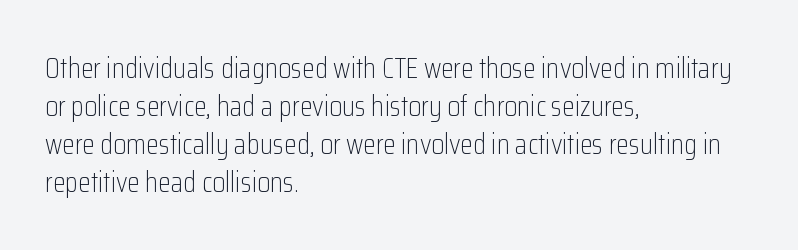
{"serif": "no", "italic": "no", "bold": "no", "weight": "light", "width": "condensed", "stroke_contrast": "low", "x_height": "medium", "monospaced": "no", "underline": "no", "align": "left", "line_spacing": "normal", "line_spacing_ratio": 1.31, "letter_spacing": "normal", "letter_spacing_em": 0.0, "glyph_px": 29}
